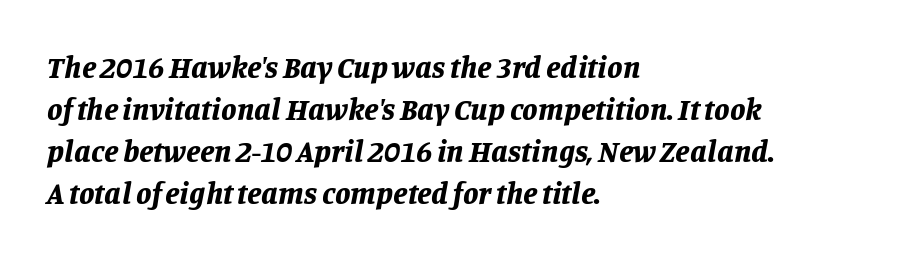
{"italic": "yes", "lean": "right", "slant_degrees": 11, "bold": "yes", "weight": "bold", "width": "normal", "stroke_contrast": "low", "x_height": "large", "monospaced": "no", "underline": "no", "align": "left", "line_spacing": "normal", "line_spacing_ratio": 1.35, "letter_spacing": "normal", "letter_spacing_em": 0.0, "glyph_px": 31}
